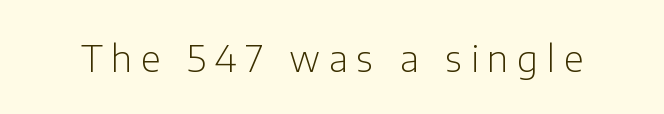
{"serif": "no", "italic": "no", "bold": "no", "weight": "light", "width": "normal", "stroke_contrast": "low", "x_height": "medium", "monospaced": "no", "underline": "no", "letter_spacing": "wide", "letter_spacing_em": 0.24, "glyph_px": 36}
